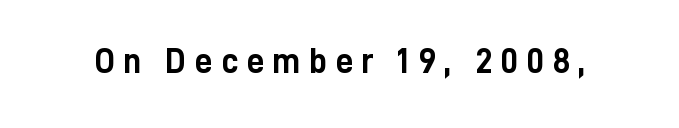
Q: Is the text bold? A: Yes.
Q: Is the text italic (slanted)? A: No, it is upright.
Q: Is the typeface a serif or a sans-serif typeface? A: Sans-serif.
Q: Is the text underlined? A: No.
Q: Is the spacing between letters normal or unusually wide? A: Unusually wide.
Q: Width (condensed, normal, or wide)? A: Condensed.
Q: Stroke contrast? A: Low.
Q: x-height? A: Medium.
Q: Monospaced? A: No.
